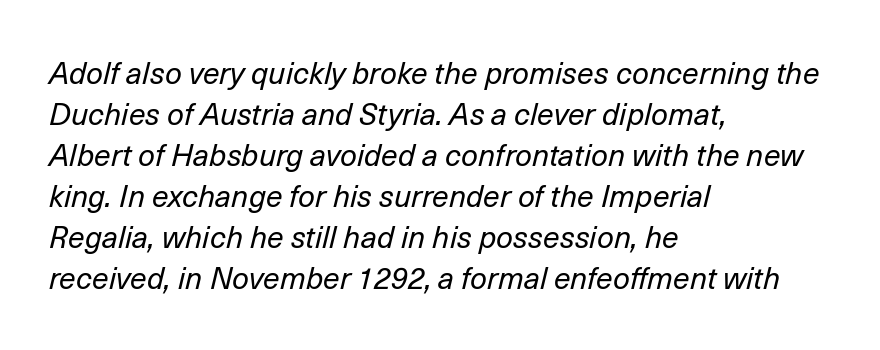
{"italic": "yes", "lean": "right", "slant_degrees": 14, "bold": "no", "weight": "regular", "width": "normal", "stroke_contrast": "low", "x_height": "medium", "monospaced": "no", "underline": "no", "align": "left", "line_spacing": "normal", "line_spacing_ratio": 1.37, "letter_spacing": "normal", "letter_spacing_em": 0.0, "glyph_px": 30}
